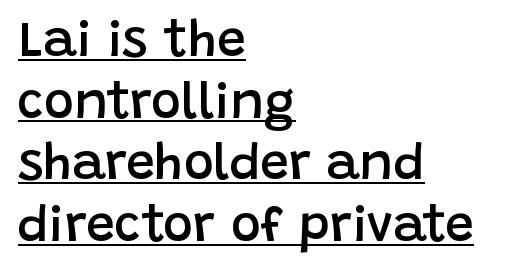
The image shows 51 px semibold sans-serif type, upright; set left-aligned, line spacing 1.21x, normal letter spacing, underlined; low stroke contrast and a large x-height.
